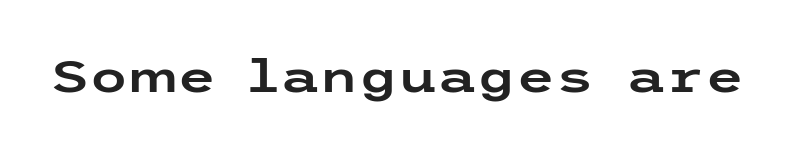
The image shows 45 px wide sans-serif type, upright; set normal letter spacing, not underlined; low stroke contrast and a medium x-height.
